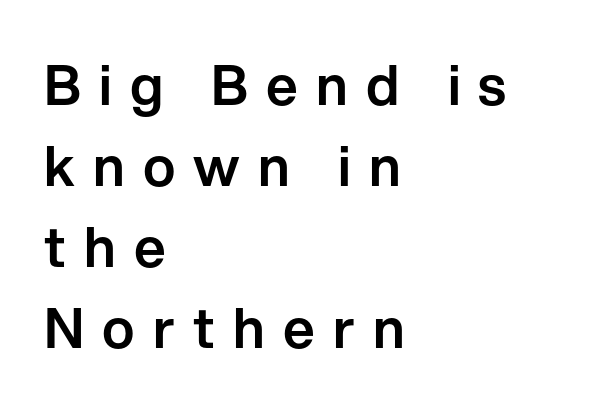
The image shows 55 px sans-serif type, upright; set left-aligned, normal line spacing (1.47x), unusually wide letter spacing (+0.33 em), not underlined; low stroke contrast and a medium x-height.
